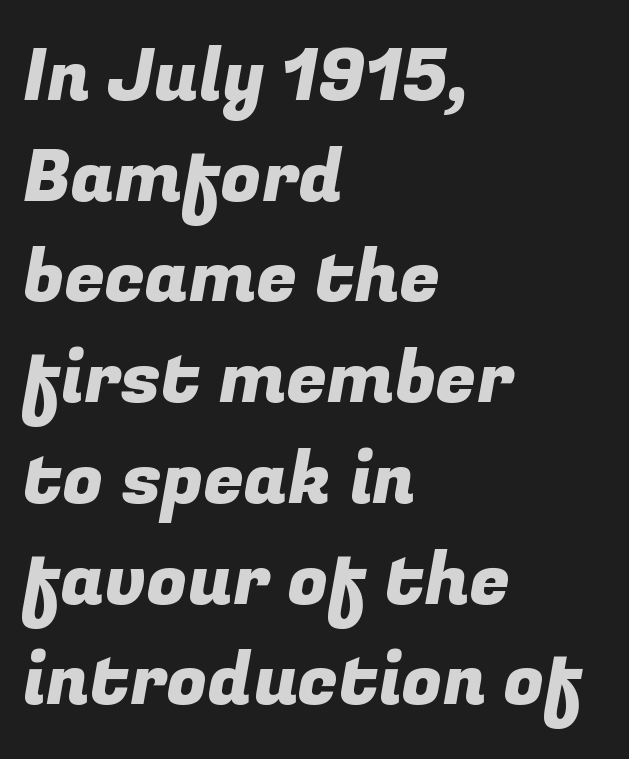
Q: Is the typeface a serif or a sans-serif typeface? A: Sans-serif.
Q: Is the text underlined? A: No.
Q: How is the paragraph aligned? A: Left-aligned.
Q: Is the spacing between letters normal or unusually wide? A: Normal.
Q: Is the spacing between lines tight, normal or loose? A: Normal.
Q: Width (condensed, normal, or wide)? A: Normal.
Q: Stroke contrast? A: Low.
Q: x-height? A: Medium.
Q: Monospaced? A: No.
